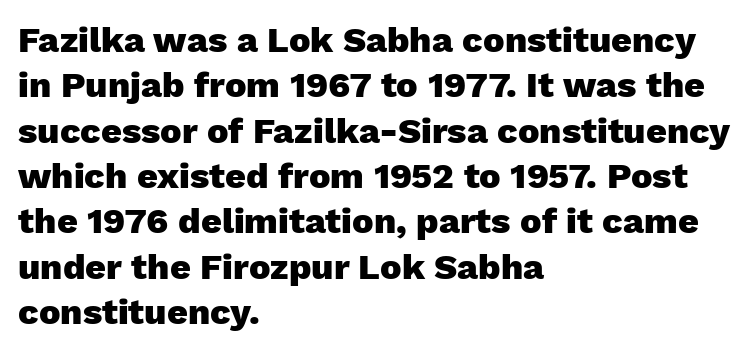
{"serif": "no", "italic": "no", "bold": "yes", "weight": "heavy", "width": "normal", "stroke_contrast": "low", "x_height": "medium", "monospaced": "no", "underline": "no", "align": "left", "line_spacing": "normal", "line_spacing_ratio": 1.26, "letter_spacing": "normal", "letter_spacing_em": 0.0, "glyph_px": 36}
